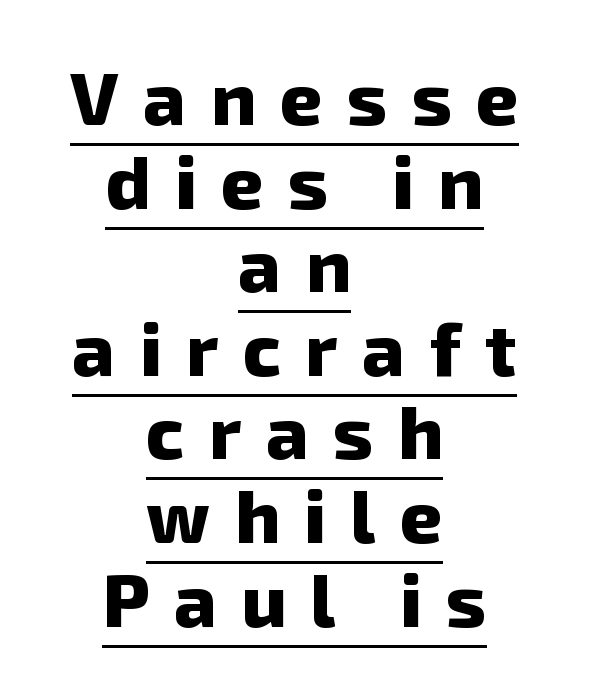
What decoration does the sample have? An underline. Are there feet on the stems? There aren't — it's a sans. The paragraph shown floats in the horizontal middle. The letters are spread apart with noticeably loose tracking.
